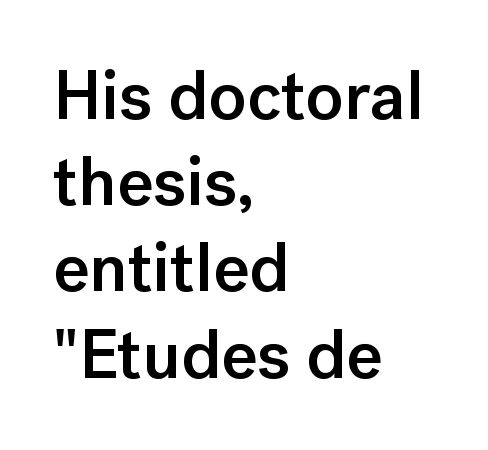
This sample is left-justified, so line endings fall wherever the words run out. Character widths vary here, with narrow letters taking less room than wide ones. In terms of weight, the rendering is demibold, just under bold. Examine the stroke ends and you'll find no serifs. Type without underlining.
